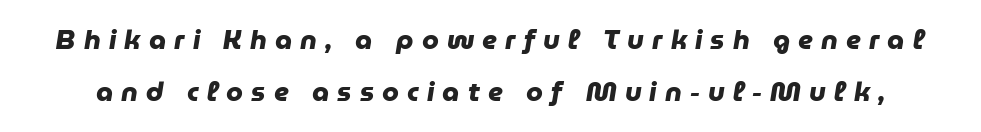
Q: Is the text bold? A: Yes.
Q: Is the text underlined? A: No.
Q: Is the spacing between letters normal or unusually wide? A: Unusually wide.
Q: Is the spacing between lines tight, normal or loose? A: Loose.
